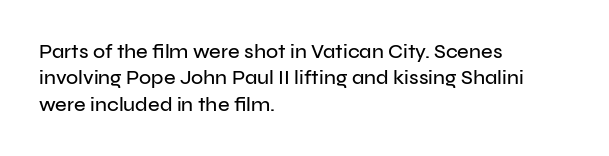
{"italic": "no", "underline": "no", "align": "left", "line_spacing": "normal", "line_spacing_ratio": 1.32, "letter_spacing": "normal", "letter_spacing_em": 0.0, "glyph_px": 20}
